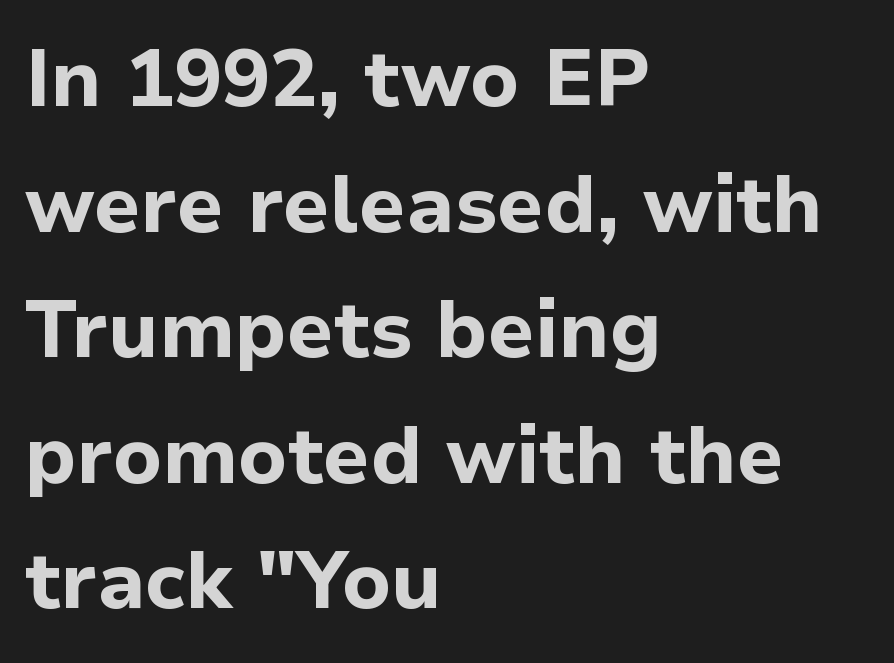
{"serif": "no", "italic": "no", "bold": "yes", "weight": "bold", "width": "normal", "stroke_contrast": "low", "x_height": "medium", "monospaced": "no", "underline": "no", "align": "left", "line_spacing": "normal", "line_spacing_ratio": 1.57, "letter_spacing": "normal", "letter_spacing_em": 0.0, "glyph_px": 80}
